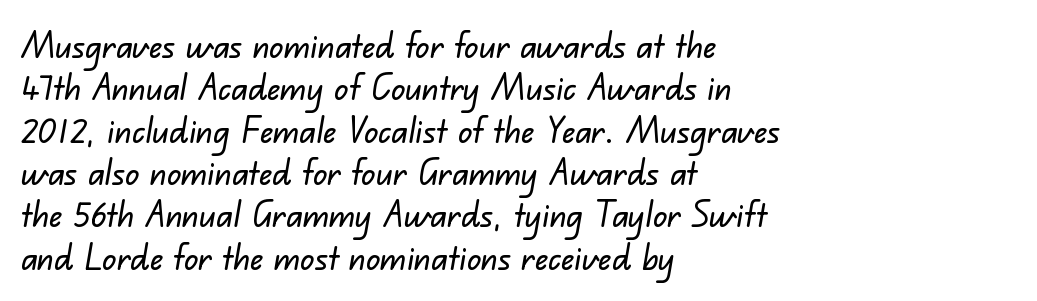
The image shows 35 px sans-serif type; set left-aligned, line spacing 1.21x, normal letter spacing, not underlined; low stroke contrast and a small x-height.
